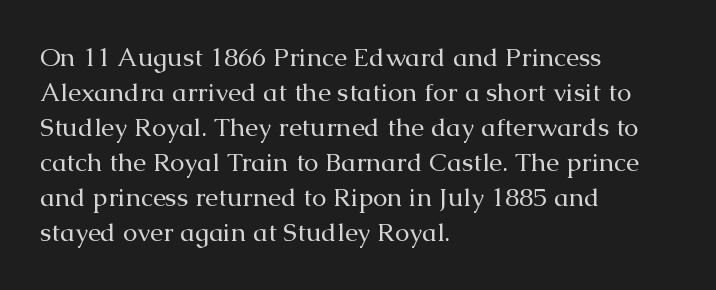
Q: Is the text bold? A: No.
Q: Is the text italic (slanted)? A: No, it is upright.
Q: Is the text underlined? A: No.
Q: How is the paragraph aligned? A: Left-aligned.
Q: Is the spacing between letters normal or unusually wide? A: Normal.
Q: Is the spacing between lines tight, normal or loose? A: Normal.
